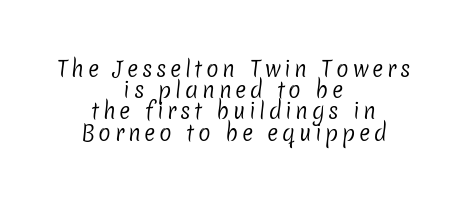
Q: Is the text bold? A: No.
Q: Is the text underlined? A: No.
Q: How is the paragraph aligned? A: Centered.
Q: Is the spacing between lines tight, normal or loose? A: Tight.
